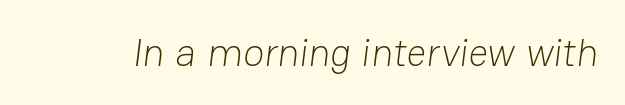
Q: Is the text bold? A: No.
Q: Is the typeface a serif or a sans-serif typeface? A: Sans-serif.
Q: Is the text underlined? A: No.
Q: Is the spacing between letters normal or unusually wide? A: Normal.
Q: Width (condensed, normal, or wide)? A: Normal.
Q: Stroke contrast? A: Low.
Q: x-height? A: Medium.
Q: Monospaced? A: No.
